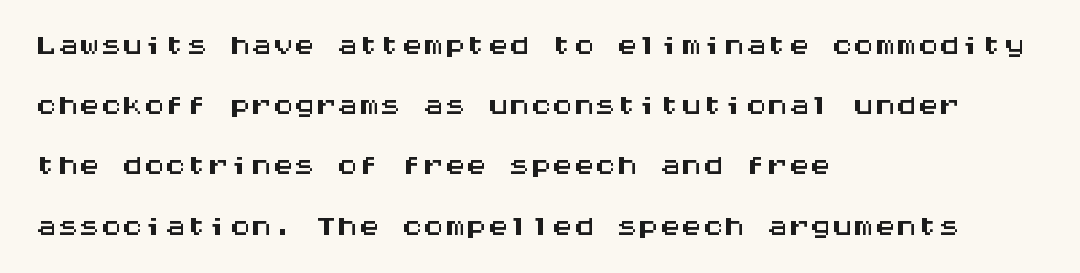
The typeface chosen for these lines omits serifs. These lines are rendered in a fixed-pitch font. One glance says typical: line gaps are just what's usual. Horizontal alignment here is leftward, the default for most running prose.
